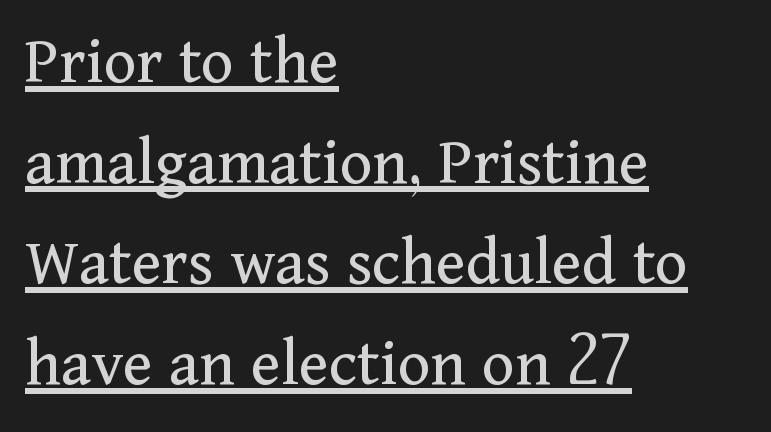
Q: Is the text bold? A: No.
Q: Is the text italic (slanted)? A: No, it is upright.
Q: Is the typeface a serif or a sans-serif typeface? A: Serif.
Q: Is the text underlined? A: Yes.
Q: How is the paragraph aligned? A: Left-aligned.
Q: Is the spacing between letters normal or unusually wide? A: Normal.
Q: Is the spacing between lines tight, normal or loose? A: Normal.
Q: Width (condensed, normal, or wide)? A: Normal.
Q: Stroke contrast? A: Medium.
Q: x-height? A: Medium.
Q: Monospaced? A: No.
